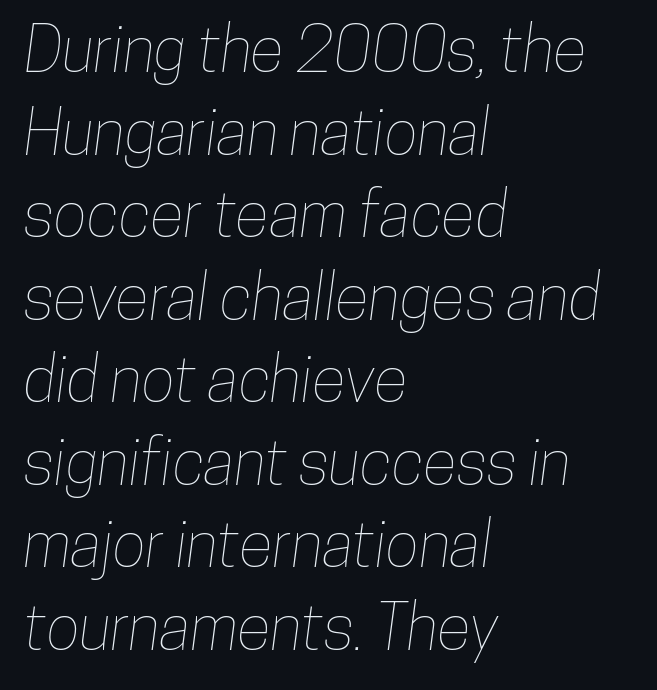
Q: Is the text underlined? A: No.
Q: How is the paragraph aligned? A: Left-aligned.
Q: Is the spacing between letters normal or unusually wide? A: Normal.
Q: Is the spacing between lines tight, normal or loose? A: Normal.
Q: Width (condensed, normal, or wide)? A: Condensed.
Q: Stroke contrast? A: Low.
Q: x-height? A: Medium.
Q: Monospaced? A: No.
